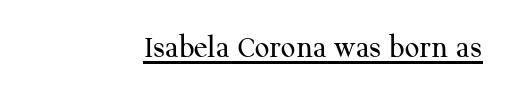
{"serif": "yes", "italic": "no", "bold": "no", "weight": "regular", "width": "normal", "stroke_contrast": "medium", "x_height": "medium", "monospaced": "no", "underline": "yes", "letter_spacing": "normal", "letter_spacing_em": 0.0, "glyph_px": 32}
